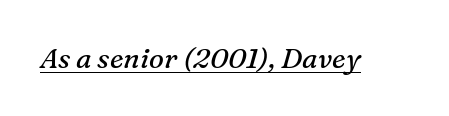
The strokes carry an ordinary text weight at most. These lines are rendered in a variable-pitch font. Typographically, this falls in the serif category. This rendering leaves character spacing at its baseline value. The passage shown is underscored from start to finish.
